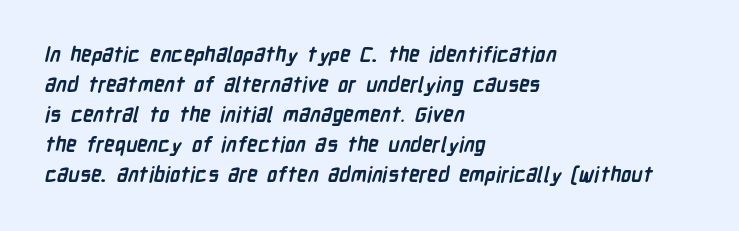
Q: Is the text bold? A: Yes.
Q: Is the text underlined? A: No.
Q: How is the paragraph aligned? A: Left-aligned.
Q: Is the spacing between letters normal or unusually wide? A: Normal.
Q: Is the spacing between lines tight, normal or loose? A: Normal.
